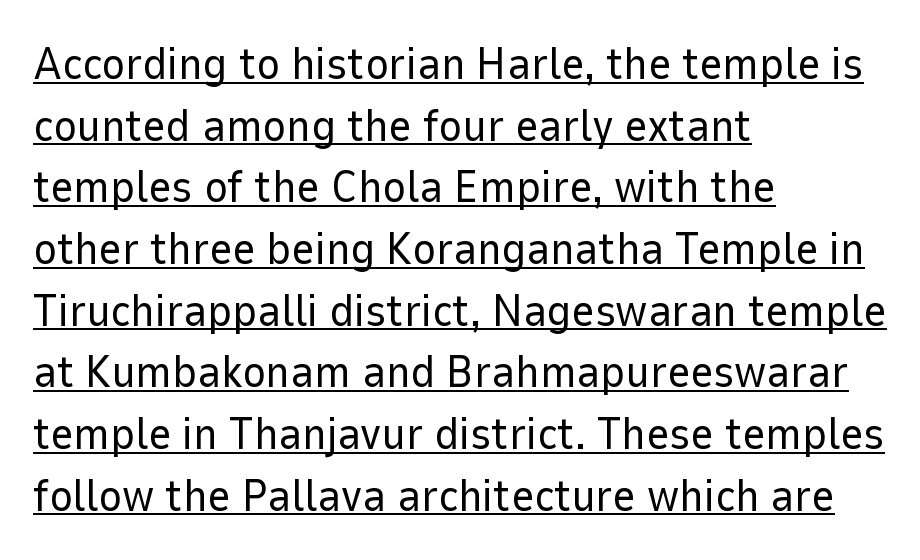
The block of text has a typical density, with ordinary space between rows. Letterform terminals end flat and unadorned throughout the passage. On a weight scale, this lands at 450 or below. The letters advance in unequal steps, a hallmark of proportional type. Nothing unusual about the tracking: characters are spaced as the font intends. Compared with a centered layout, this one pins lines to the left instead.
